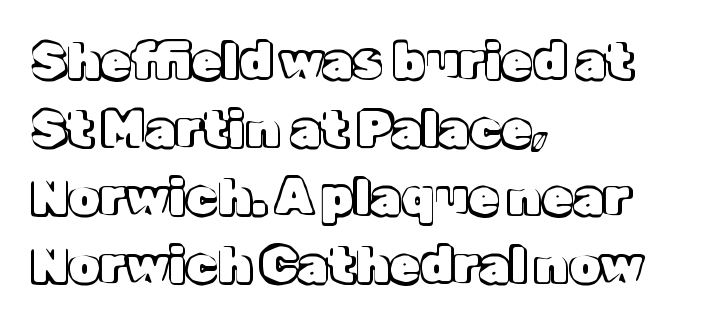
Q: Is the text italic (slanted)? A: No, it is upright.
Q: Is the text underlined? A: No.
Q: How is the paragraph aligned? A: Left-aligned.
Q: Is the spacing between letters normal or unusually wide? A: Normal.
Q: Is the spacing between lines tight, normal or loose? A: Normal.
Q: Width (condensed, normal, or wide)? A: Normal.
Q: x-height? A: Medium.
Q: Monospaced? A: No.
